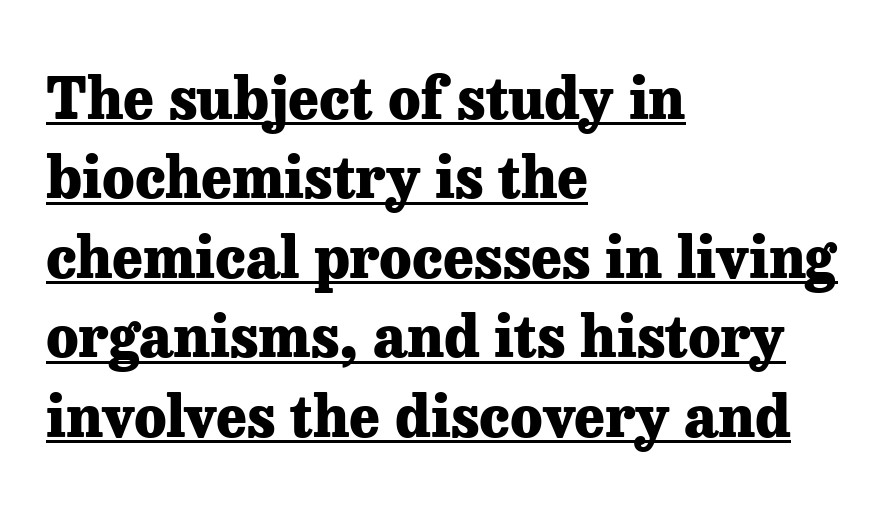
{"serif": "yes", "italic": "no", "bold": "yes", "weight": "heavy", "width": "normal", "stroke_contrast": "low", "x_height": "medium", "monospaced": "no", "underline": "yes", "align": "left", "line_spacing": "normal", "line_spacing_ratio": 1.37, "letter_spacing": "normal", "letter_spacing_em": 0.0, "glyph_px": 58}
